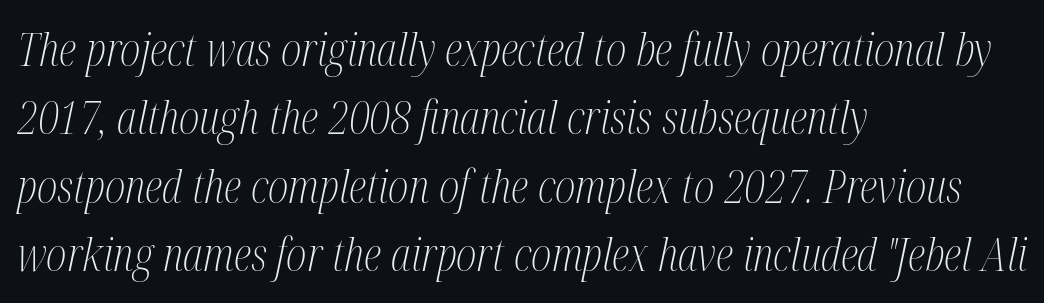
Descender tails drop into unmarked territory. Do the characters align in a grid? No, the font is proportional. The horizontal fit of the characters is conventional and even. Unlike a clean sans, this face finishes its strokes with serifs. The vertical gap from one line to the next is medium. The passage is arranged the way most books set body copy — flush left.
